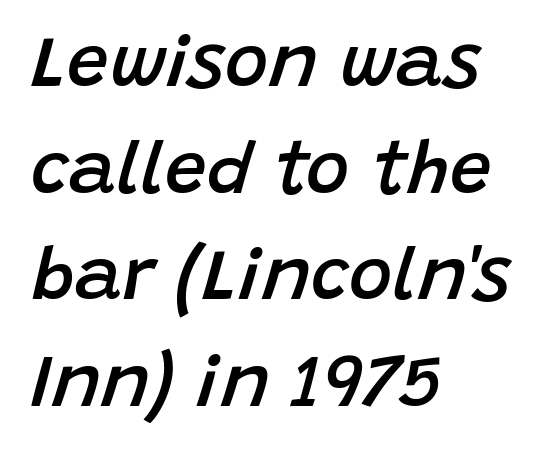
The setting favours the left margin, as ordinary paragraphs usually do. Between one letter and the next there's only the usual sliver of space. Descenders hang freely into open space. Does the lettering tilt? It does — this is italic. These lines are rendered in a variable-pitch font.
